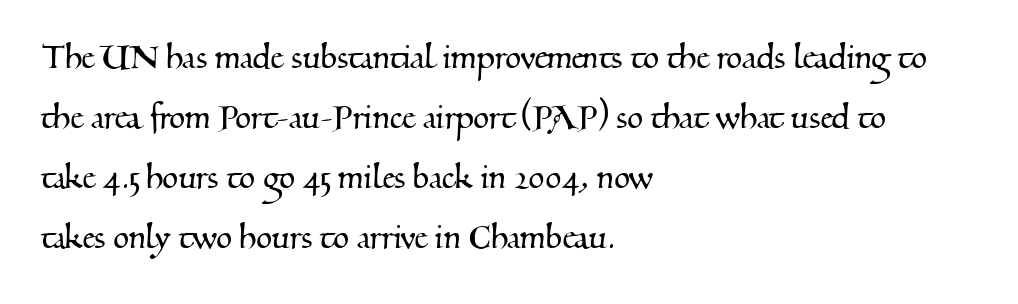
Here the glyphs are tracked normally, forming tight word shapes. If you measured baseline to baseline, you'd find a middling distance. Check under the words: just untouched page. Alignment: flush left.
